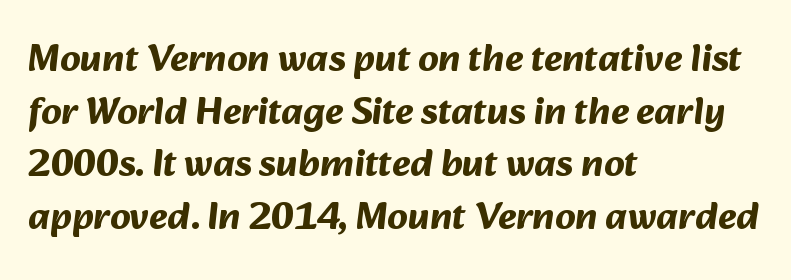
{"serif": "no", "bold": "yes", "weight": "bold", "width": "normal", "stroke_contrast": "medium", "x_height": "medium", "monospaced": "no", "underline": "no", "align": "left", "line_spacing": "normal", "line_spacing_ratio": 1.35, "letter_spacing": "normal", "letter_spacing_em": 0.0, "glyph_px": 39}
